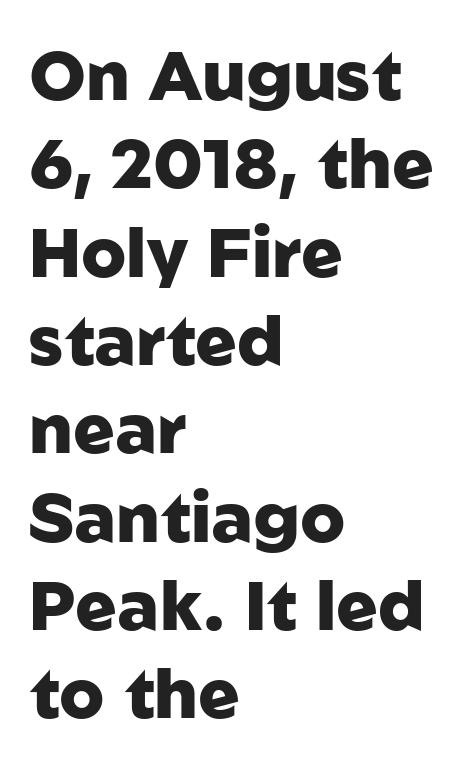
The image shows 69 px heavy sans-serif type, upright; set left-aligned, normal line spacing (1.28x), normal letter spacing, not underlined; low stroke contrast and a medium x-height.
